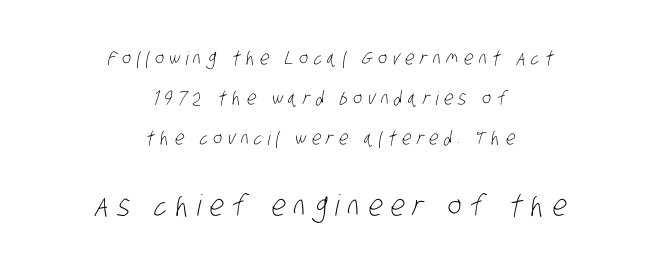
Stroke thickness stays within the range of a standard reading face or lighter. The typeface chosen for these lines omits serifs. The rendering uses natural spacing where letterforms have individual widths. Vertical spacing — loose.
